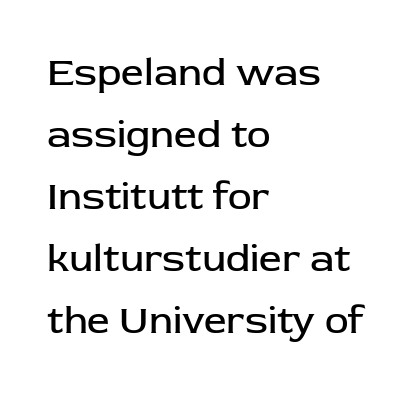
The image shows 40 px regular-weight sans-serif type, upright; set left-aligned, normal line spacing (1.55x), normal letter spacing, not underlined; low stroke contrast and a medium x-height.
